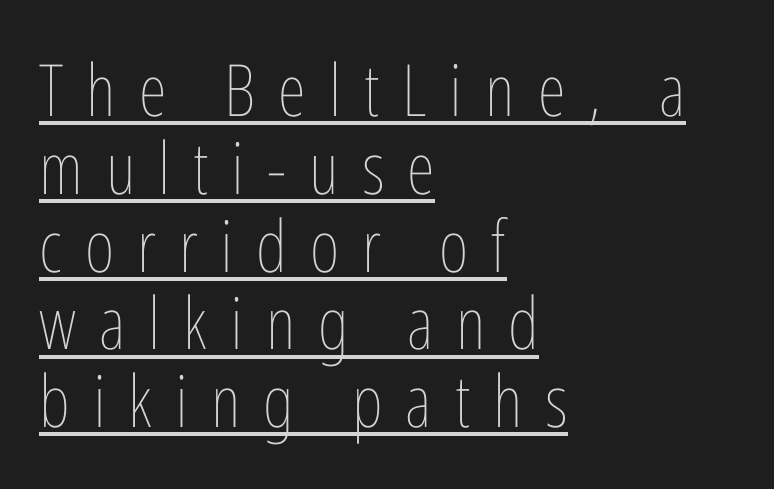
Q: Is the text bold? A: No.
Q: Is the text italic (slanted)? A: No, it is upright.
Q: Is the text underlined? A: Yes.
Q: How is the paragraph aligned? A: Left-aligned.
Q: Is the spacing between letters normal or unusually wide? A: Unusually wide.
Q: Is the spacing between lines tight, normal or loose? A: Tight.
Q: Width (condensed, normal, or wide)? A: Condensed.
Q: Stroke contrast? A: Low.
Q: x-height? A: Medium.
Q: Monospaced? A: No.
